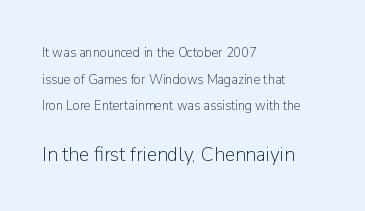
Q: Is the text bold? A: No.
Q: Is the text italic (slanted)? A: No, it is upright.
Q: Is the text underlined? A: No.
Q: How is the paragraph aligned? A: Left-aligned.
Q: Is the spacing between letters normal or unusually wide? A: Normal.
Q: Is the spacing between lines tight, normal or loose? A: Loose.
Q: Which block of text is set in a larger size, the first (top) or the second (bottom)? A: The second (bottom) one.
